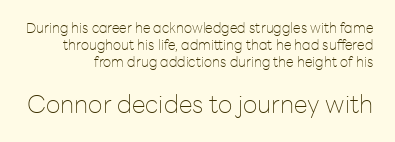
The font is comparable to plain body text, perhaps lighter. Honestly, the letter spacing is just normal — you wouldn't notice it. Does the copy run flush right? Yes — the right margin is perfectly even. It's the straight-up-and-down kind of type.
